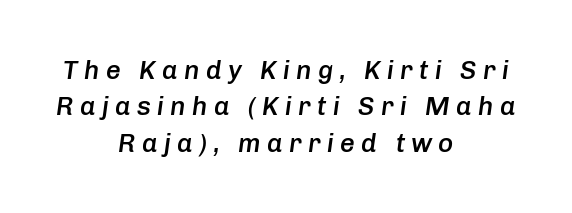
Q: Is the text bold? A: Semi-bold.
Q: Is the text italic (slanted)? A: Yes, it leans right by about 8 degrees.
Q: Is the text underlined? A: No.
Q: How is the paragraph aligned? A: Centered.
Q: Is the spacing between letters normal or unusually wide? A: Unusually wide.
Q: Is the spacing between lines tight, normal or loose? A: Normal.
